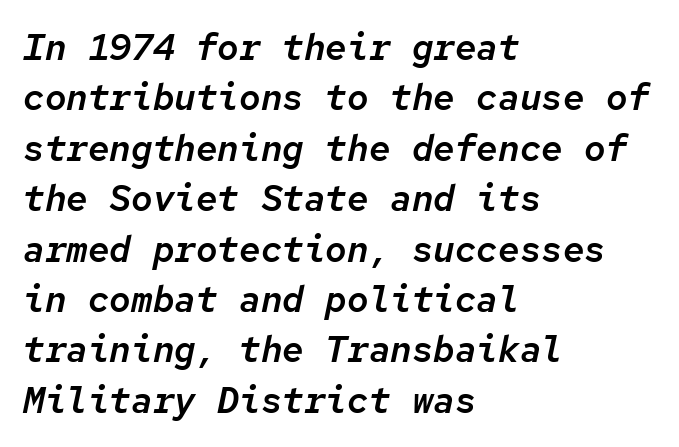
Q: Is the text italic (slanted)? A: Yes, it leans right by about 12 degrees.
Q: Is the text underlined? A: No.
Q: How is the paragraph aligned? A: Left-aligned.
Q: Is the spacing between letters normal or unusually wide? A: Normal.
Q: Is the spacing between lines tight, normal or loose? A: Normal.
Q: Width (condensed, normal, or wide)? A: Normal.
Q: Stroke contrast? A: Low.
Q: x-height? A: Medium.
Q: Monospaced? A: Yes.
